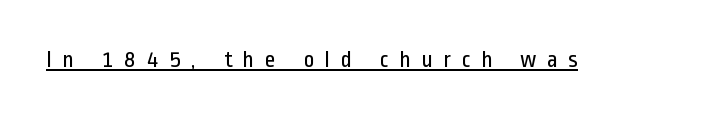
Italic: no, the glyphs are upright roman. Underlining? Definitely there. The rendering inserts visible extra space after every character. No heavy texture on the line: the type isn't bold.
